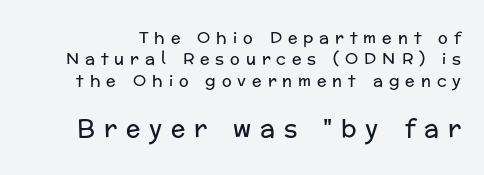
The image shows 24 px text type, upright; set normal line spacing (1.34x), unusually wide letter spacing (+0.37 em), not underlined; the second (bottom) block is 1.5x larger.
